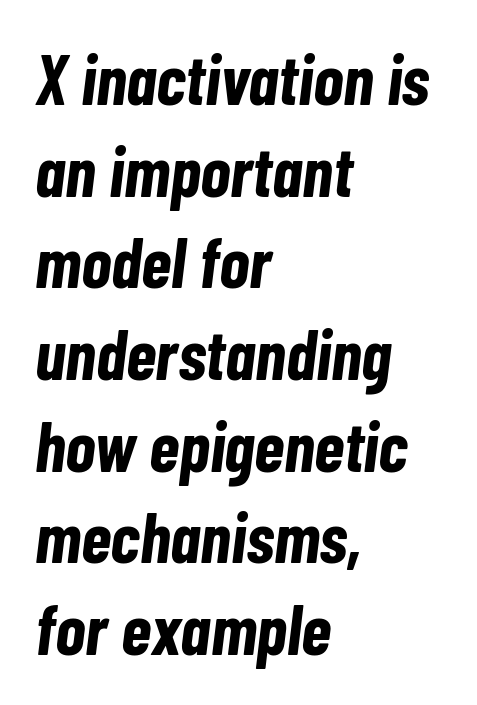
Q: Is the text bold? A: Yes.
Q: Is the text italic (slanted)? A: Yes, it leans right by about 7 degrees.
Q: Is the text underlined? A: No.
Q: How is the paragraph aligned? A: Left-aligned.
Q: Is the spacing between letters normal or unusually wide? A: Normal.
Q: Is the spacing between lines tight, normal or loose? A: Normal.
Q: Width (condensed, normal, or wide)? A: Condensed.
Q: Stroke contrast? A: Low.
Q: x-height? A: Medium.
Q: Monospaced? A: No.
